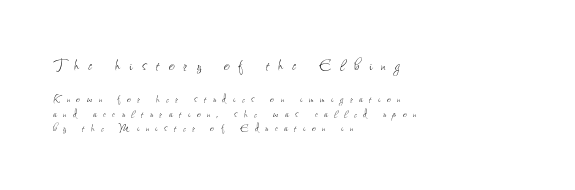
{"bold": "no", "underline": "no", "align": "left", "line_spacing": "tight", "line_spacing_ratio": 1.05, "letter_spacing": "wide", "letter_spacing_em": 0.47, "larger_block": "first", "size_ratio": 1.43, "glyph_px": 20}
